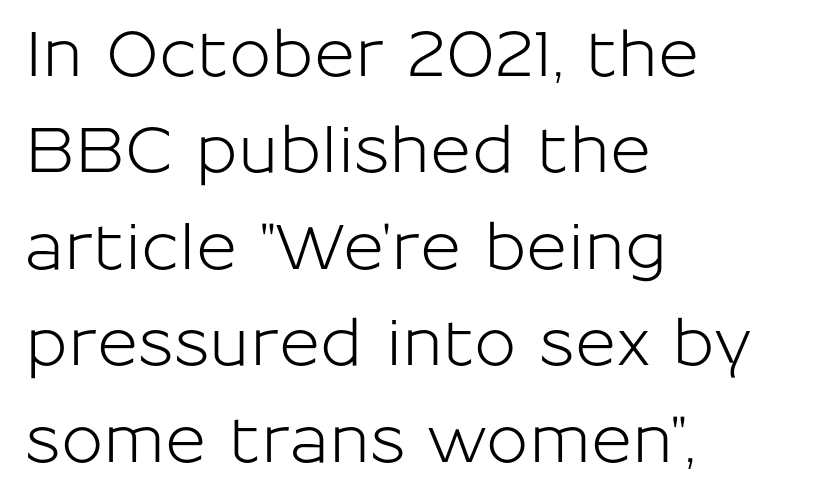
Q: Is the text italic (slanted)? A: No, it is upright.
Q: Is the typeface a serif or a sans-serif typeface? A: Sans-serif.
Q: Is the text underlined? A: No.
Q: How is the paragraph aligned? A: Left-aligned.
Q: Is the spacing between letters normal or unusually wide? A: Normal.
Q: Is the spacing between lines tight, normal or loose? A: Normal.
Q: Width (condensed, normal, or wide)? A: Normal.
Q: Stroke contrast? A: Low.
Q: x-height? A: Medium.
Q: Monospaced? A: No.
